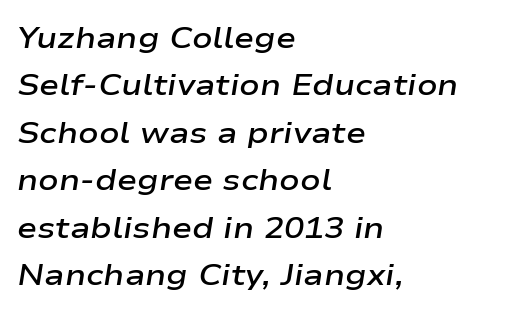
These lines sit exactly where default settings would place them. Horizontal alignment here is leftward, the default for most running prose. Italic: yes, the glyphs are oblique. The rendering uses a semibold face; strokes are thickened but not to full bold. The passage shown is not underscored anywhere. Note the varied advance widths — an 'i' is clearly narrower than an 'm'.
